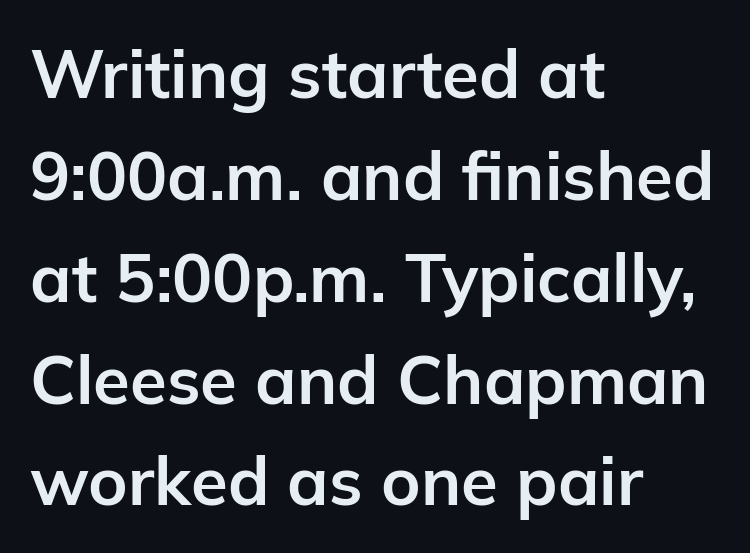
The image shows 67 px bold sans-serif type, upright; set left-aligned, normal line spacing (1.52x), normal letter spacing, not underlined; low stroke contrast and a medium x-height.
